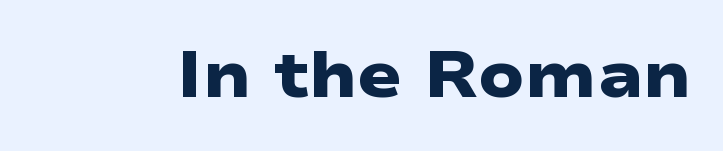
Q: Is the text bold? A: Yes.
Q: Is the typeface a serif or a sans-serif typeface? A: Sans-serif.
Q: Is the text underlined? A: No.
Q: Is the spacing between letters normal or unusually wide? A: Normal.
Q: Width (condensed, normal, or wide)? A: Wide.
Q: Stroke contrast? A: Low.
Q: x-height? A: Medium.
Q: Monospaced? A: No.
